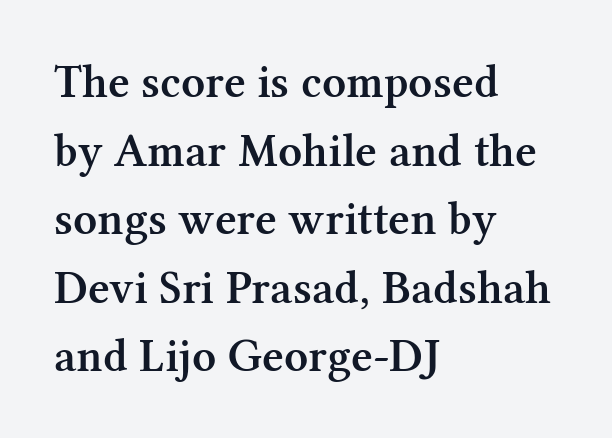
The image shows 47 px semibold serif type, upright; set left-aligned, normal line spacing (1.46x), normal letter spacing, not underlined; medium stroke contrast and a medium x-height.
